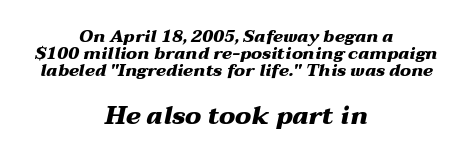
Q: Is the text bold? A: Yes.
Q: Is the text italic (slanted)? A: Yes, it leans right by about 12 degrees.
Q: Is the text underlined? A: No.
Q: How is the paragraph aligned? A: Centered.
Q: Is the spacing between letters normal or unusually wide? A: Normal.
Q: Is the spacing between lines tight, normal or loose? A: Tight.
Q: Which block of text is set in a larger size, the first (top) or the second (bottom)? A: The second (bottom) one.
